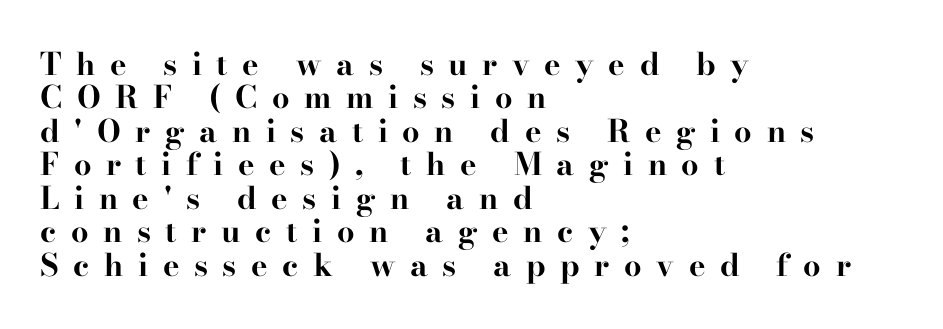
{"serif": "yes", "italic": "no", "bold": "yes", "weight": "bold", "width": "wide", "stroke_contrast": "high", "x_height": "small", "monospaced": "no", "underline": "no", "align": "left", "line_spacing": "tight", "line_spacing_ratio": 1.08, "letter_spacing": "wide", "letter_spacing_em": 0.47, "glyph_px": 31}
